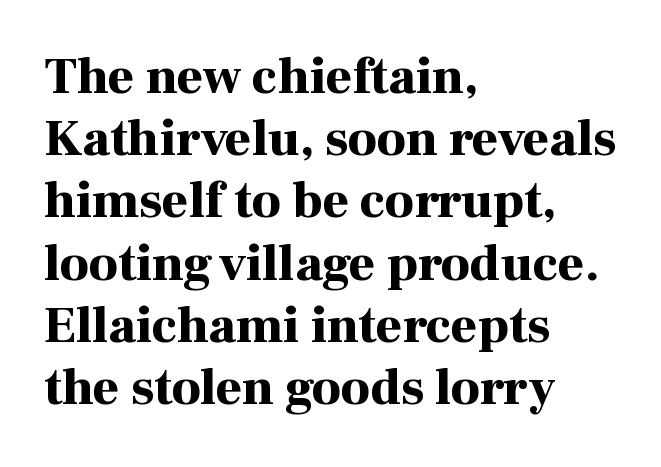
Q: Is the text bold? A: Yes.
Q: Is the text italic (slanted)? A: No, it is upright.
Q: Is the typeface a serif or a sans-serif typeface? A: Serif.
Q: Is the text underlined? A: No.
Q: How is the paragraph aligned? A: Left-aligned.
Q: Is the spacing between letters normal or unusually wide? A: Normal.
Q: Width (condensed, normal, or wide)? A: Normal.
Q: Stroke contrast? A: High.
Q: x-height? A: Medium.
Q: Monospaced? A: No.
